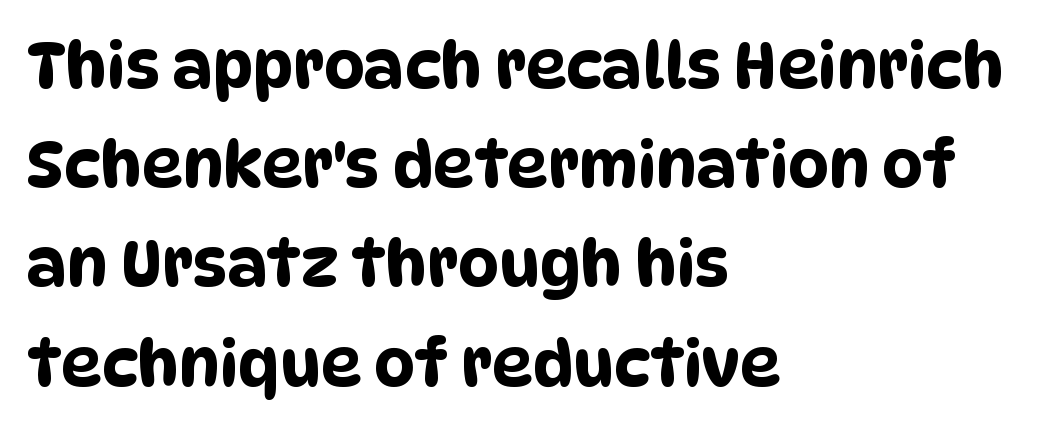
{"serif": "no", "width": "condensed", "stroke_contrast": "low", "x_height": "large", "monospaced": "no", "underline": "no", "align": "left", "line_spacing": "normal", "line_spacing_ratio": 1.55, "letter_spacing": "normal", "letter_spacing_em": 0.0, "glyph_px": 64}
